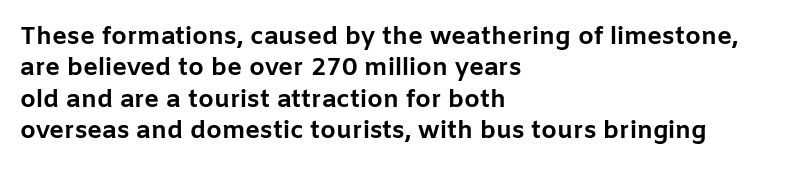
{"italic": "no", "bold": "yes", "underline": "no", "align": "left", "line_spacing": "normal", "line_spacing_ratio": 1.26, "letter_spacing": "normal", "letter_spacing_em": 0.0, "glyph_px": 25}
